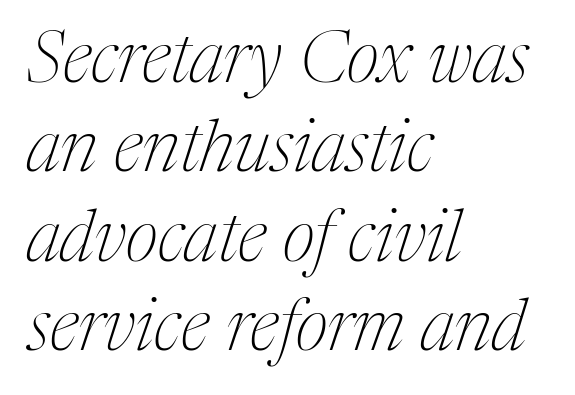
{"serif": "yes", "italic": "yes", "lean": "right", "slant_degrees": 17, "bold": "no", "weight": "thin", "width": "condensed", "stroke_contrast": "medium", "x_height": "medium", "monospaced": "no", "underline": "no", "align": "left", "line_spacing": "normal", "line_spacing_ratio": 1.26, "letter_spacing": "normal", "letter_spacing_em": 0.0, "glyph_px": 71}
